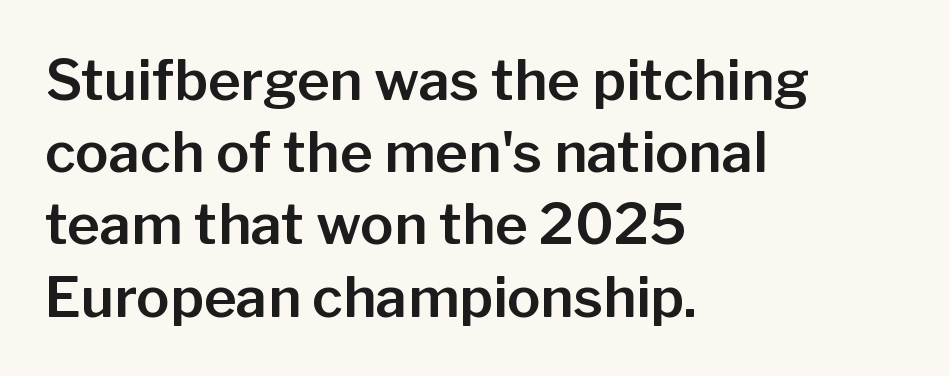
{"serif": "no", "italic": "no", "width": "normal", "stroke_contrast": "low", "x_height": "medium", "monospaced": "no", "underline": "no", "align": "left", "line_spacing": "normal", "line_spacing_ratio": 1.29, "letter_spacing": "normal", "letter_spacing_em": 0.0, "glyph_px": 56}
